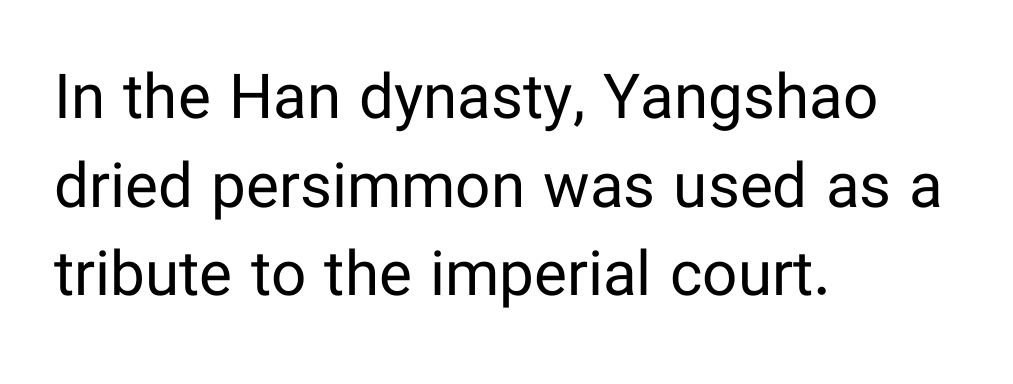
The image shows 62 px regular-weight sans-serif type, upright; set left-aligned, normal line spacing (1.43x), normal letter spacing, not underlined; low stroke contrast and a medium x-height.
